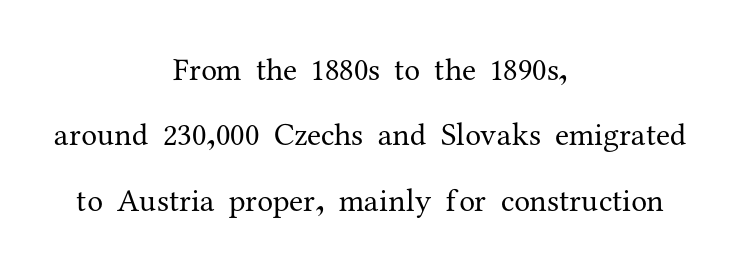
{"serif": "yes", "italic": "no", "bold": "no", "weight": "regular", "width": "normal", "stroke_contrast": "medium", "x_height": "medium", "monospaced": "no", "underline": "no", "align": "center", "line_spacing": "loose", "line_spacing_ratio": 2.04, "letter_spacing": "normal", "letter_spacing_em": 0.0, "glyph_px": 32}
